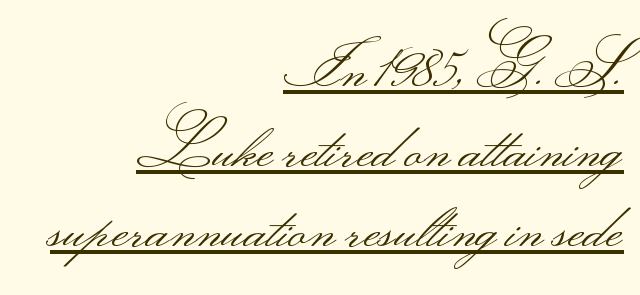
Q: Is the text bold? A: No.
Q: Is the text italic (slanted)? A: Yes.
Q: Is the typeface a serif or a sans-serif typeface? A: Sans-serif.
Q: Is the text underlined? A: Yes.
Q: How is the paragraph aligned? A: Right-aligned.
Q: Is the spacing between letters normal or unusually wide? A: Normal.
Q: Is the spacing between lines tight, normal or loose? A: Normal.
Q: Width (condensed, normal, or wide)? A: Wide.
Q: Stroke contrast? A: Medium.
Q: Monospaced? A: No.
